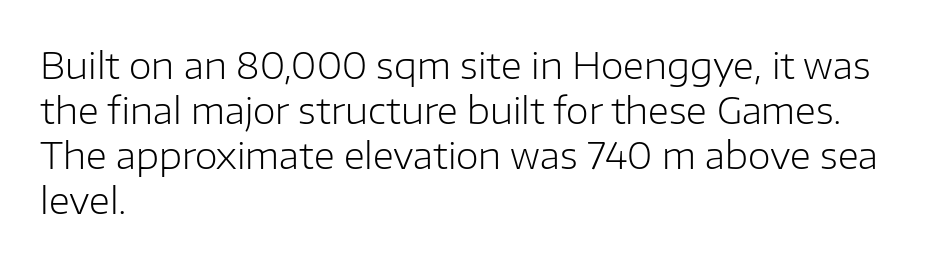
Regarding serifs, this sample does without them. The strokes carry an ordinary text weight at most. Each letter keeps its own natural width here, so spacing adapts to shape. Posture: upright roman. Tracking here is standard; glyphs follow each other at the usual distance.
